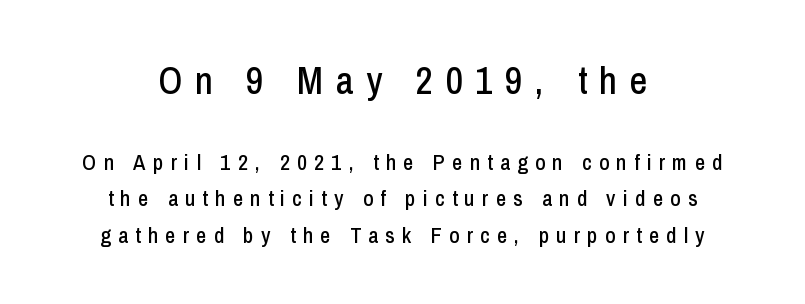
The image shows 38 px condensed sans-serif type, upright; set centered, normal line spacing (1.65x), unusually wide letter spacing (+0.33 em), not underlined; the first (top) block is 1.73x larger; low stroke contrast and a medium x-height.
